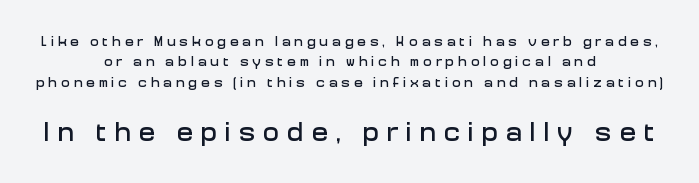
The image shows 27 px text type, upright; set centered, normal line spacing (1.46x), unusually wide letter spacing (+0.3 em), not underlined; the second (bottom) block is 1.93x larger.
